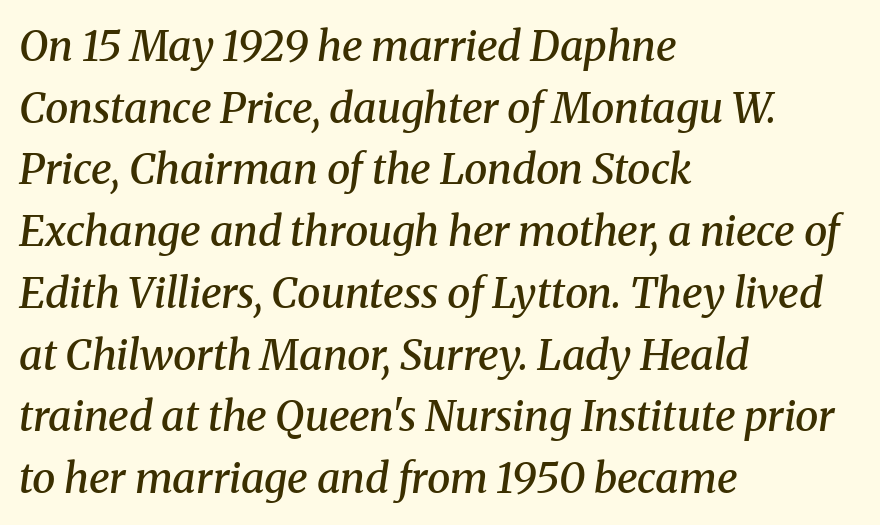
{"serif": "yes", "italic": "yes", "lean": "right", "slant_degrees": 8, "bold": "semi", "weight": "semibold", "width": "normal", "stroke_contrast": "medium", "x_height": "medium", "monospaced": "no", "underline": "no", "align": "left", "line_spacing": "normal", "line_spacing_ratio": 1.47, "letter_spacing": "normal", "letter_spacing_em": 0.0, "glyph_px": 42}
